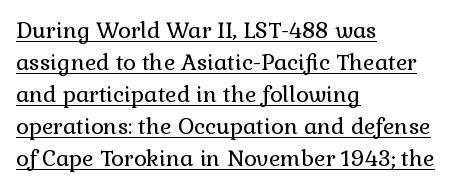
{"italic": "no", "bold": "no", "underline": "yes", "align": "left", "line_spacing": "normal", "line_spacing_ratio": 1.45, "letter_spacing": "normal", "letter_spacing_em": 0.0, "glyph_px": 22}
